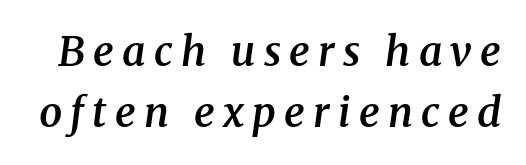
The image shows 41 px semibold serif type, italic (leaning right); set normal line spacing (1.49x), unusually wide letter spacing (+0.2 em), not underlined; medium stroke contrast and a medium x-height.
